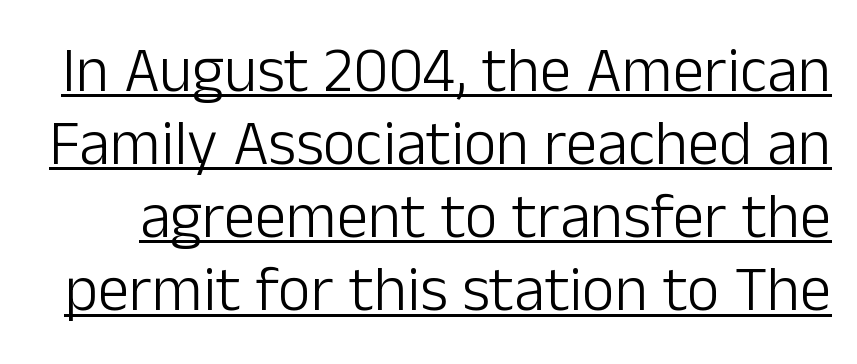
Caption: standard tracking, unaltered. The letters stand upright; this is a roman face. The letters look calm and open, with moderate or lighter stems. Looks like someone drew a line under every word here. The passage shown is typed in a proportional face where columns would drift.
